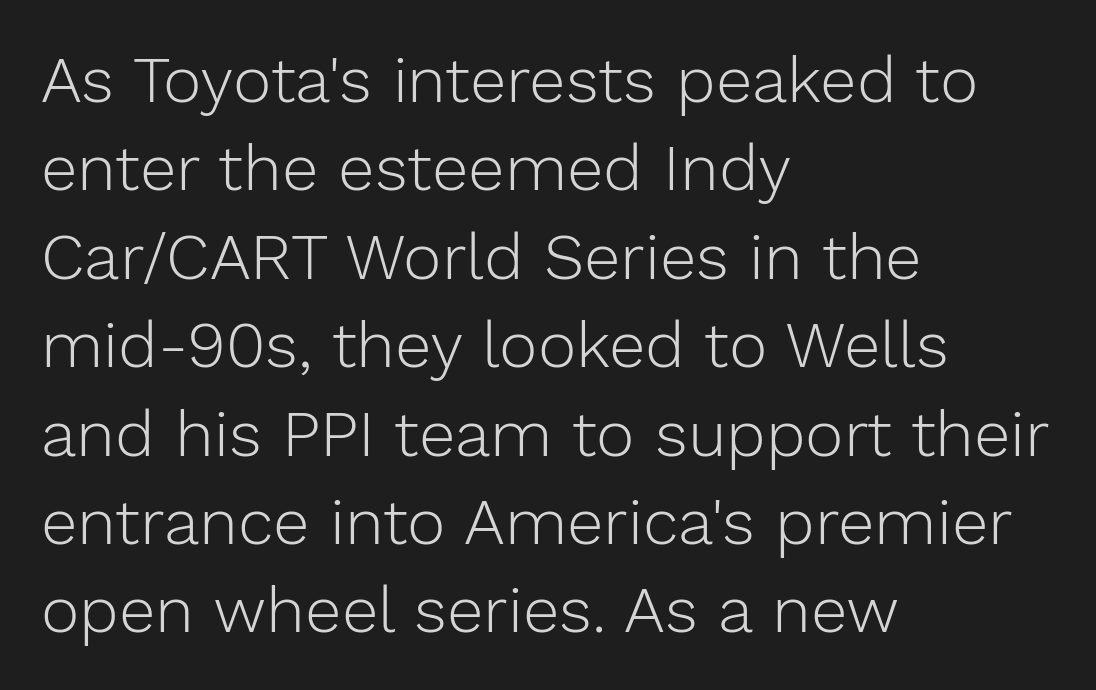
Q: Is the text bold? A: No.
Q: Is the text italic (slanted)? A: No, it is upright.
Q: Is the typeface a serif or a sans-serif typeface? A: Sans-serif.
Q: Is the text underlined? A: No.
Q: How is the paragraph aligned? A: Left-aligned.
Q: Is the spacing between letters normal or unusually wide? A: Normal.
Q: Is the spacing between lines tight, normal or loose? A: Normal.
Q: Width (condensed, normal, or wide)? A: Normal.
Q: Stroke contrast? A: Low.
Q: x-height? A: Medium.
Q: Monospaced? A: No.
